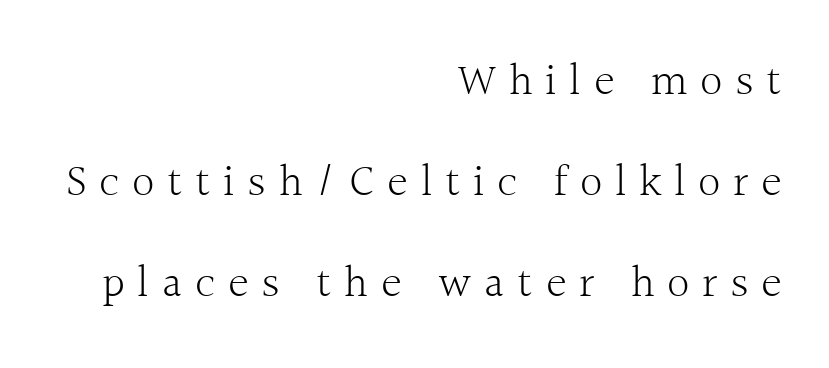
No heavy texture on the line: the type isn't bold. The letters stand straight up with perfectly vertical stems. The space directly below the letters is spotless. Is this a fixed-width face? No — the glyphs have proportional, varying widths. One glance says open: line gaps are wider than usual. Is the block centered? No — it sits flush against the right margin.
